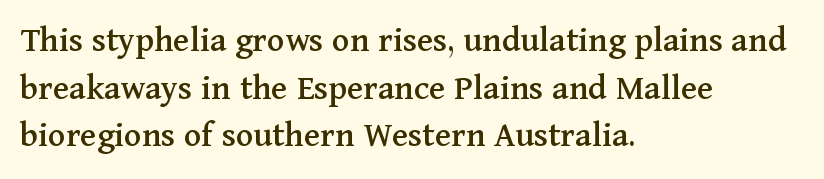
Quick note: not italic, upright. Character widths vary here, with narrow letters taking less room than wide ones. Is the block centered? No — it sits flush against the left margin. I'd call this a serif setting — the letters wear small feet. The string is rendered with underlining switched off. Vertically, the passage feels balanced, rows spaced as you'd expect.
